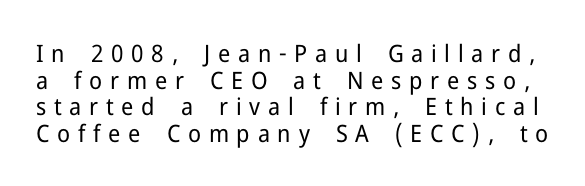
The image shows 24 px text type, upright; set tight line spacing (1.11x), unusually wide letter spacing (+0.32 em), not underlined.
